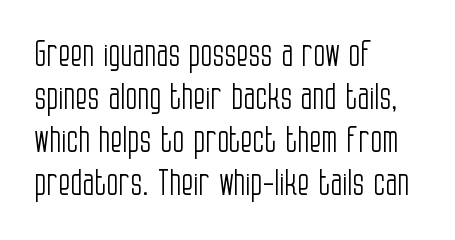
Leftover space on each line is placed entirely after the last word. Nope, not italic — everything's standing straight. The letters look calm and open, with moderate or lighter stems. This rendering features lettering with no underline.
